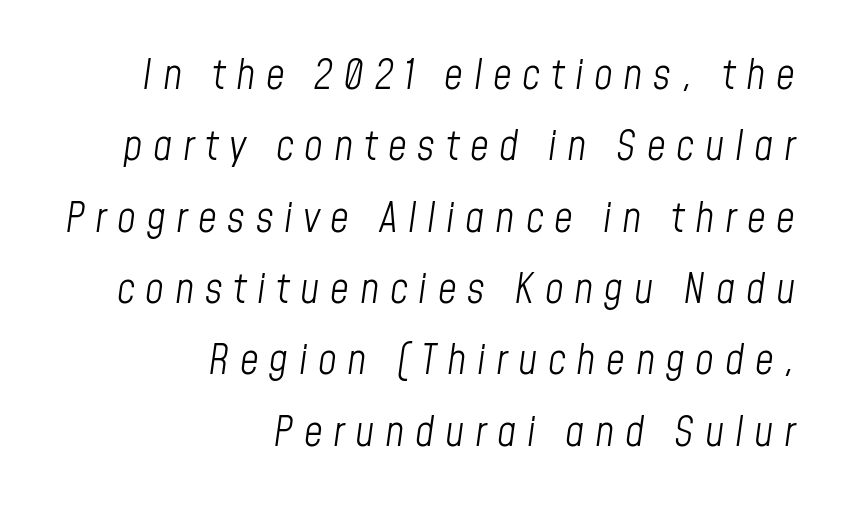
The image shows 41 px light, condensed type, italic (leaning right); set right-aligned, line spacing 1.74x, unusually wide letter spacing (+0.26 em), not underlined; low stroke contrast and a medium x-height.
